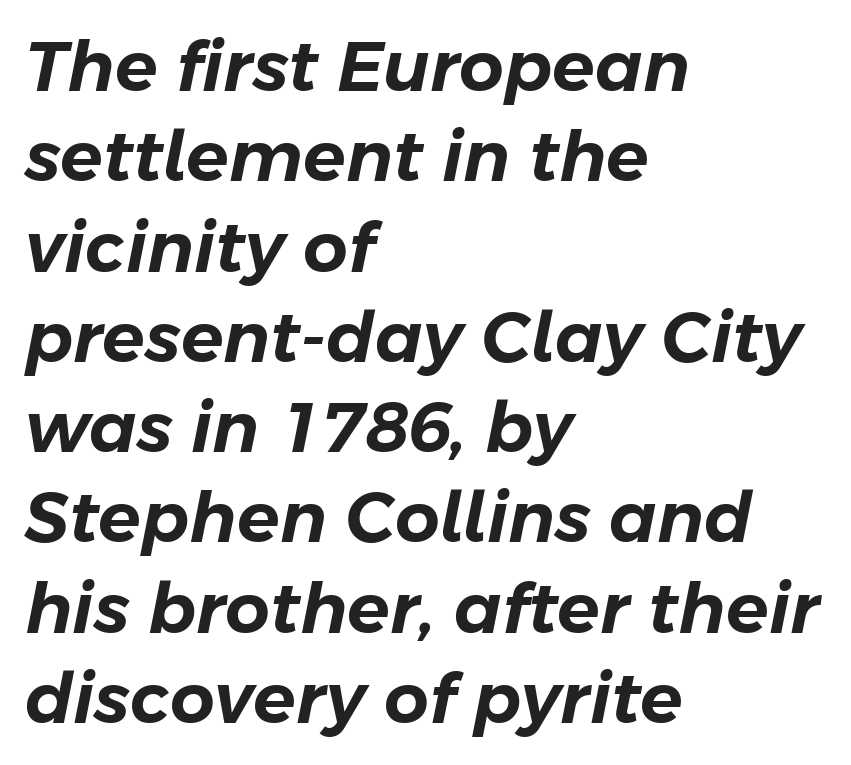
Q: Is the text italic (slanted)? A: Yes, it leans right by about 11 degrees.
Q: Is the text underlined? A: No.
Q: How is the paragraph aligned? A: Left-aligned.
Q: Is the spacing between letters normal or unusually wide? A: Normal.
Q: Is the spacing between lines tight, normal or loose? A: Normal.
Q: Width (condensed, normal, or wide)? A: Normal.
Q: Stroke contrast? A: Low.
Q: x-height? A: Medium.
Q: Monospaced? A: No.
